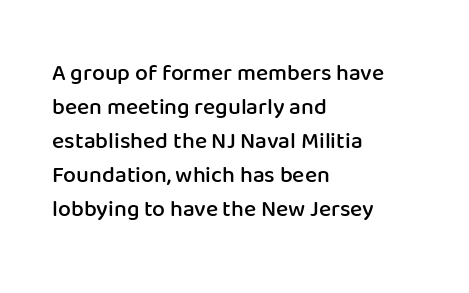
The type is set solid horizontally, with unmodified tracking. Letters rest on an invisible, unmarked baseline. The lettering holds an erect, upright posture throughout. Typeset ragged right — the left edge is the straight one. The block of text has a typical density, with ordinary space between rows.
